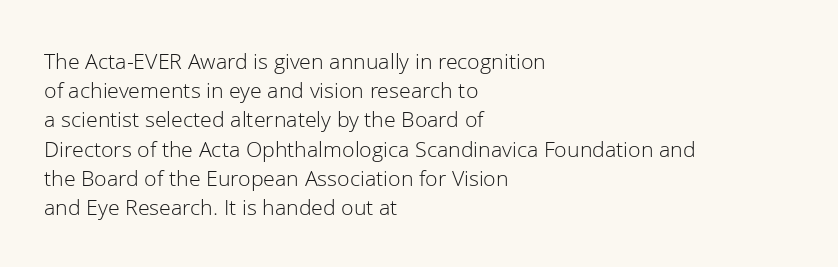
The image shows 23 px text type, upright; set left-aligned, normal line spacing (1.27x), normal letter spacing, not underlined.
